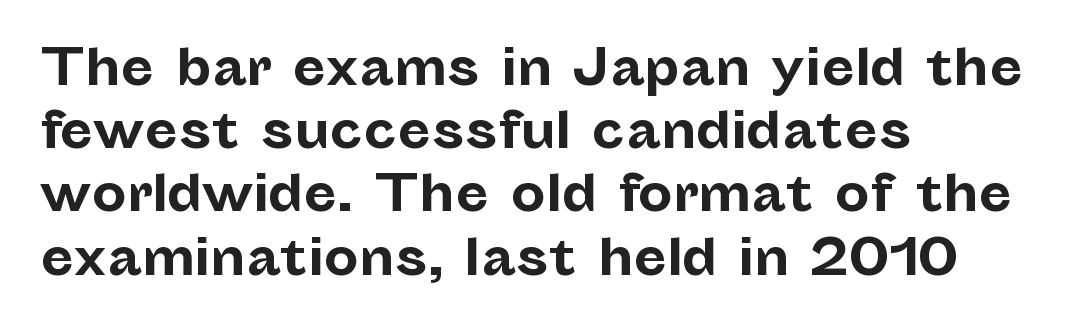
Plain, unruled lines of type. Is this a sans? Yes — the strokes have no serifs. Varying glyph widths throughout — classic text-font behaviour. Here the glyphs are tracked normally, forming tight word shapes. Alignment: flush left.
